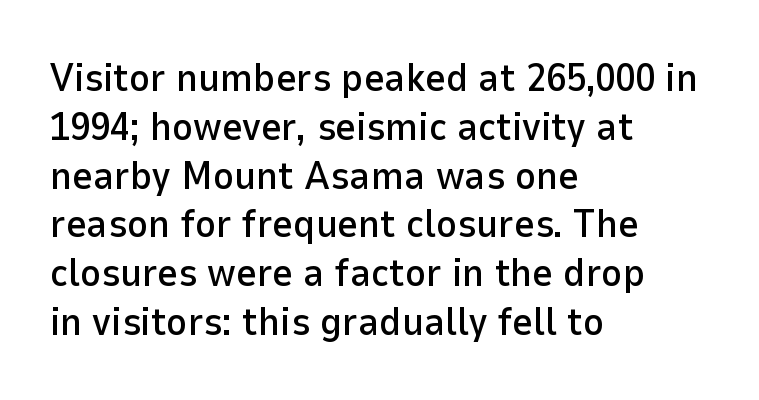
Is this a fixed-width face? No — the glyphs have proportional, varying widths. Is this a sans? Yes — the strokes have no serifs. The letters sit at their default tracking, neither squeezed nor spread. This rendering uses left alignment, leaving the right contour irregular. Do the letters lean? They stand straight. Glance below the letters and you will spot only blank space.
